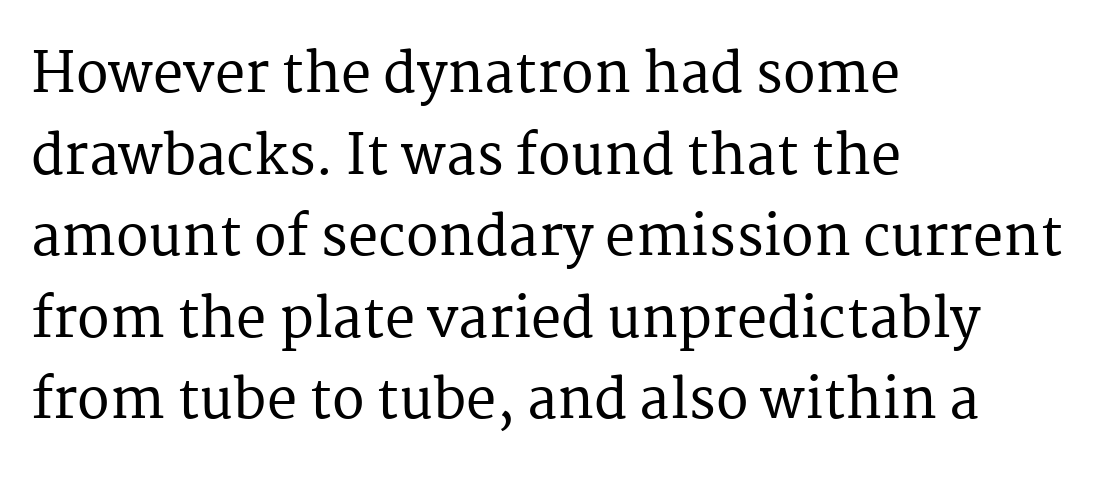
Q: Is the text italic (slanted)? A: No, it is upright.
Q: Is the typeface a serif or a sans-serif typeface? A: Serif.
Q: Is the text underlined? A: No.
Q: How is the paragraph aligned? A: Left-aligned.
Q: Is the spacing between letters normal or unusually wide? A: Normal.
Q: Is the spacing between lines tight, normal or loose? A: Normal.
Q: Width (condensed, normal, or wide)? A: Normal.
Q: Stroke contrast? A: Medium.
Q: x-height? A: Medium.
Q: Monospaced? A: No.
